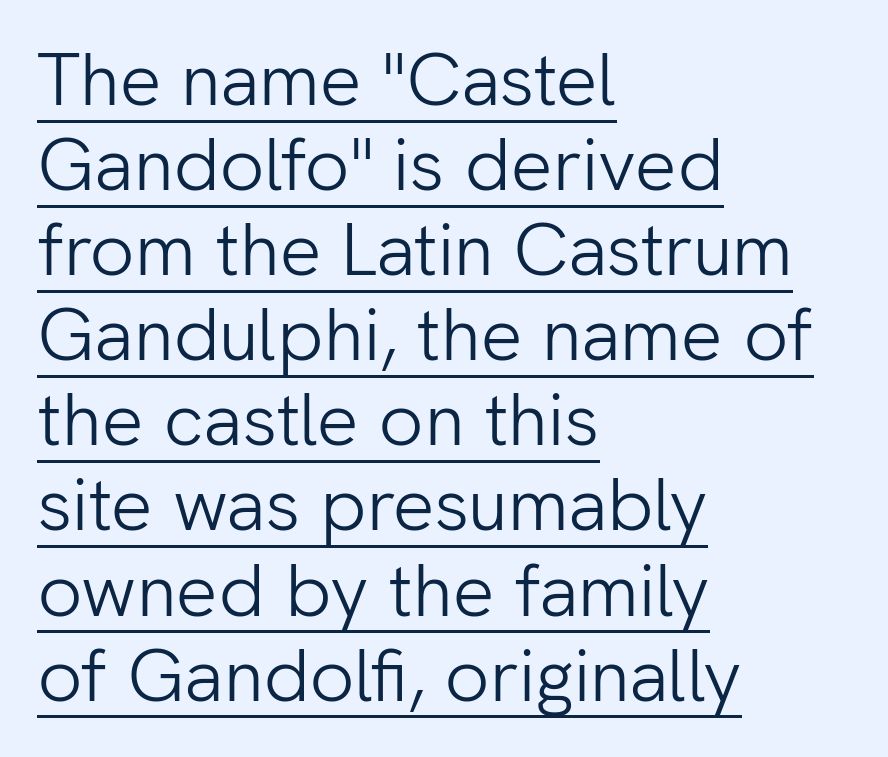
The image shows 74 px light sans-serif type, upright; set left-aligned, tight line spacing (1.15x), normal letter spacing, underlined; low stroke contrast and a medium x-height.
